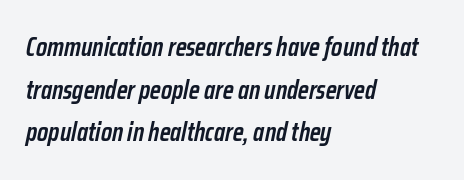
{"italic": "yes", "lean": "right", "slant_degrees": 12, "bold": "semi", "underline": "no", "align": "left", "line_spacing": "normal", "line_spacing_ratio": 1.64, "letter_spacing": "normal", "letter_spacing_em": 0.0, "glyph_px": 26}
